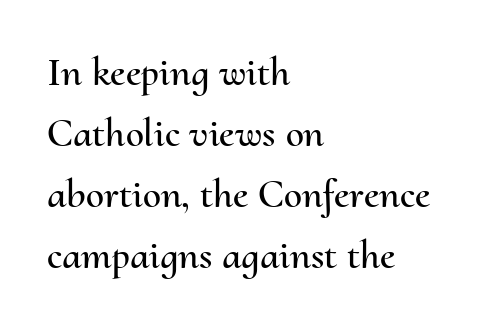
The image shows 41 px text type, upright; set left-aligned, normal line spacing (1.49x), normal letter spacing, not underlined; medium stroke contrast and a small x-height.
